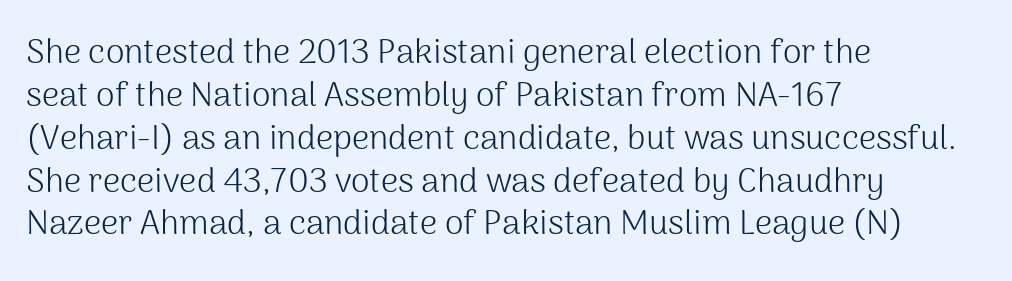
The image shows 34 px light sans-serif type, upright; set left-aligned, normal line spacing (1.26x), normal letter spacing, not underlined; medium stroke contrast and a medium x-height.
